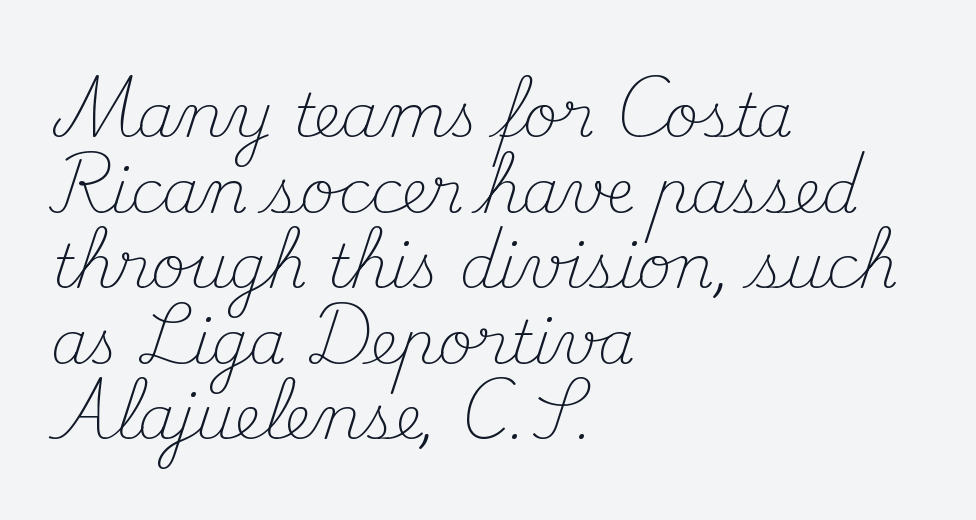
{"serif": "yes", "bold": "no", "weight": "light", "width": "normal", "stroke_contrast": "medium", "x_height": "small", "monospaced": "no", "underline": "no", "align": "left", "line_spacing": "normal", "line_spacing_ratio": 1.26, "letter_spacing": "normal", "letter_spacing_em": 0.0, "glyph_px": 60}
